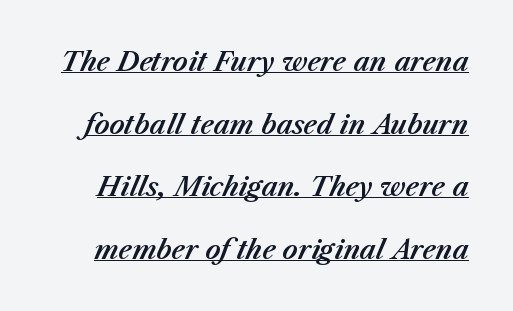
Q: Is the text italic (slanted)? A: Yes, it leans right by about 23 degrees.
Q: Is the text underlined? A: Yes.
Q: Is the spacing between letters normal or unusually wide? A: Normal.
Q: Is the spacing between lines tight, normal or loose? A: Loose.
